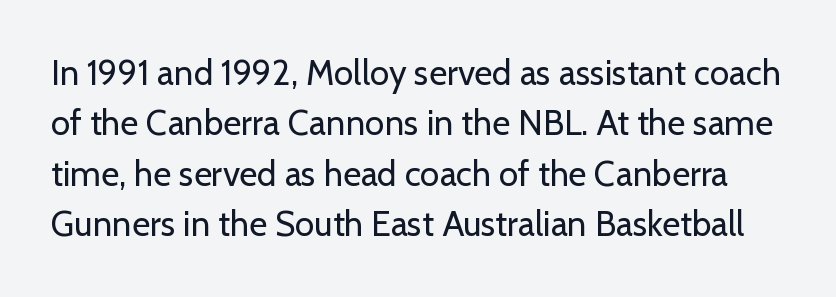
{"serif": "no", "italic": "no", "bold": "no", "weight": "regular", "width": "normal", "stroke_contrast": "low", "x_height": "medium", "monospaced": "no", "underline": "no", "line_spacing": "normal", "line_spacing_ratio": 1.44, "letter_spacing": "normal", "letter_spacing_em": 0.0, "glyph_px": 35}
